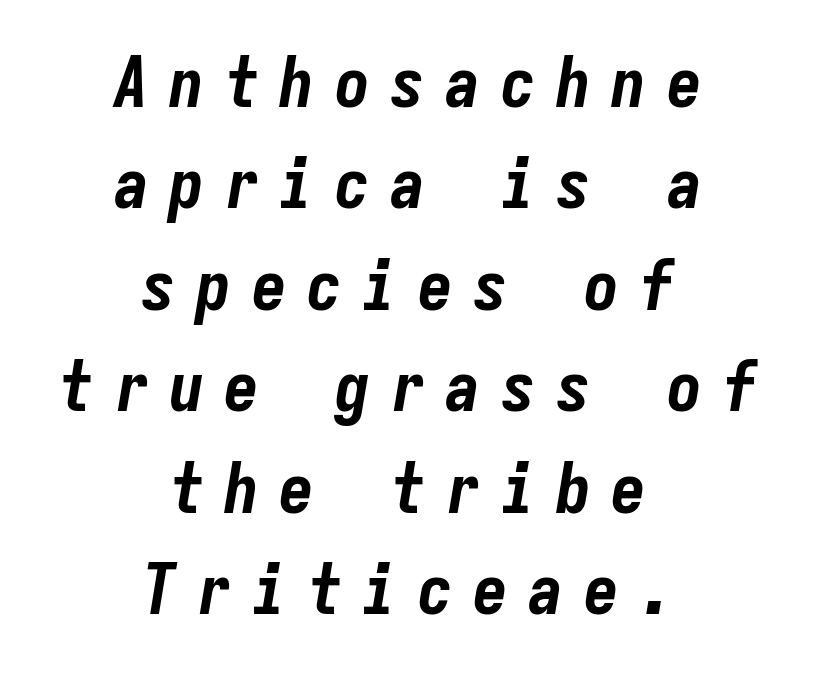
Q: Is the text bold? A: Yes.
Q: Is the text italic (slanted)? A: Yes, it leans right by about 9 degrees.
Q: Is the text underlined? A: No.
Q: How is the paragraph aligned? A: Centered.
Q: Is the spacing between letters normal or unusually wide? A: Unusually wide.
Q: Is the spacing between lines tight, normal or loose? A: Normal.
Q: Width (condensed, normal, or wide)? A: Condensed.
Q: Stroke contrast? A: Low.
Q: x-height? A: Medium.
Q: Monospaced? A: Yes.
